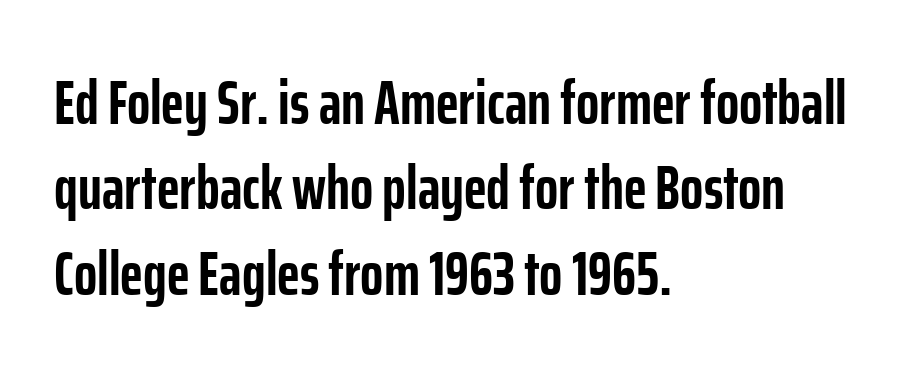
Q: Is the text bold? A: Yes.
Q: Is the text italic (slanted)? A: No, it is upright.
Q: Is the typeface a serif or a sans-serif typeface? A: Sans-serif.
Q: Is the text underlined? A: No.
Q: How is the paragraph aligned? A: Left-aligned.
Q: Is the spacing between letters normal or unusually wide? A: Normal.
Q: Is the spacing between lines tight, normal or loose? A: Normal.
Q: Width (condensed, normal, or wide)? A: Condensed.
Q: Stroke contrast? A: Low.
Q: x-height? A: Medium.
Q: Monospaced? A: No.
